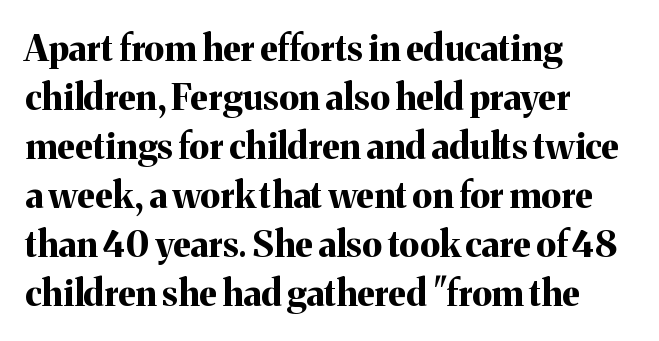
Q: Is the text bold? A: Yes.
Q: Is the text italic (slanted)? A: No, it is upright.
Q: Is the typeface a serif or a sans-serif typeface? A: Serif.
Q: Is the text underlined? A: No.
Q: How is the paragraph aligned? A: Left-aligned.
Q: Is the spacing between letters normal or unusually wide? A: Normal.
Q: Is the spacing between lines tight, normal or loose? A: Normal.
Q: Width (condensed, normal, or wide)? A: Normal.
Q: Stroke contrast? A: Medium.
Q: x-height? A: Medium.
Q: Monospaced? A: No.
